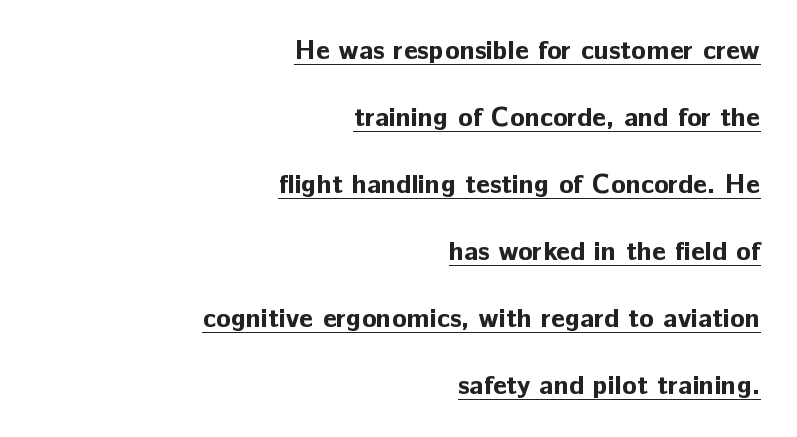
The image shows 27 px bold type, upright; set right-aligned, loose line spacing (2.48x), normal letter spacing, underlined.
